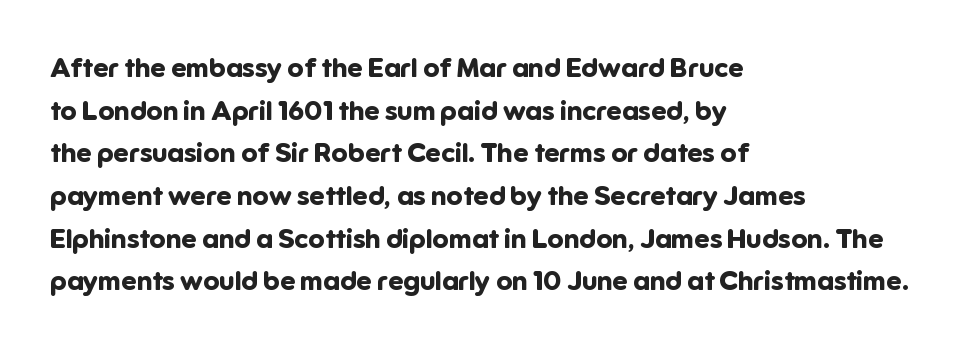
Typesetter's note: full bold, strokes at maximum text heaviness. Compared with typical paragraphs, the rows here are spaced about the same. Layout note: lines flush left. The passage shown is not underscored anywhere.
